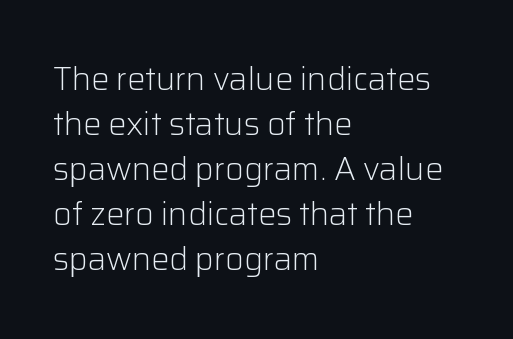
The compositor pushed each line to the left boundary. Stems here are at most as thick as an everyday book face. Students, note that the glyphs here touch the page at normal intervals. Every stem runs plumb, perpendicular to the baseline. This sample has the flowing, uneven cadence of proportional lettering. Words float on clear page, feet unadorned.
